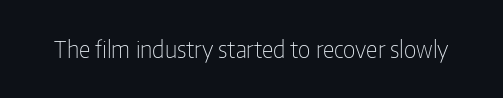
The image shows 23 px text type, upright; set normal letter spacing, not underlined.
